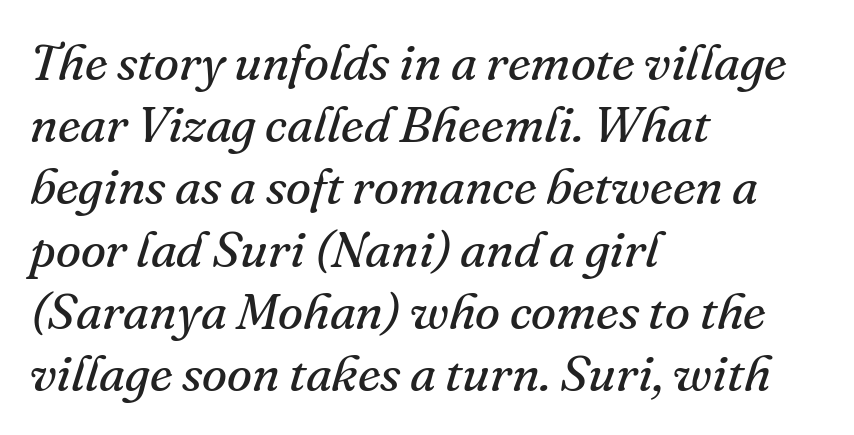
The image shows 51 px regular-weight serif type, italic (leaning right); set left-aligned, line spacing 1.22x, normal letter spacing, not underlined; medium stroke contrast and a small x-height.
